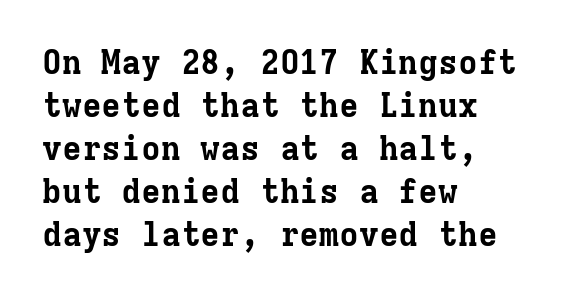
Q: Is the text bold? A: Yes.
Q: Is the text italic (slanted)? A: No, it is upright.
Q: Is the typeface a serif or a sans-serif typeface? A: Serif.
Q: Is the text underlined? A: No.
Q: How is the paragraph aligned? A: Left-aligned.
Q: Is the spacing between letters normal or unusually wide? A: Normal.
Q: Is the spacing between lines tight, normal or loose? A: Normal.
Q: Width (condensed, normal, or wide)? A: Normal.
Q: Stroke contrast? A: Low.
Q: x-height? A: Medium.
Q: Monospaced? A: Yes.
